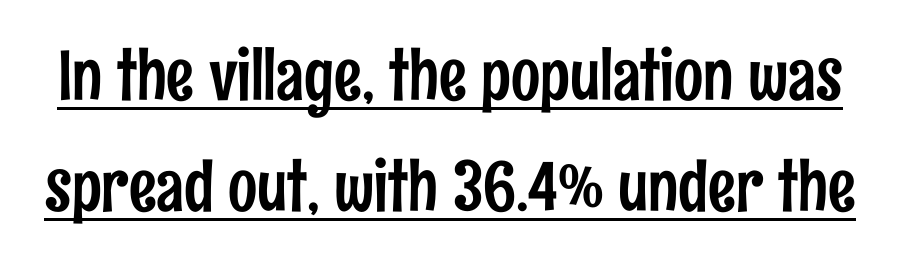
{"serif": "no", "italic": "no", "width": "condensed", "stroke_contrast": "low", "x_height": "medium", "monospaced": "no", "underline": "yes", "line_spacing": "normal", "line_spacing_ratio": 1.61, "letter_spacing": "normal", "letter_spacing_em": 0.0, "glyph_px": 69}
